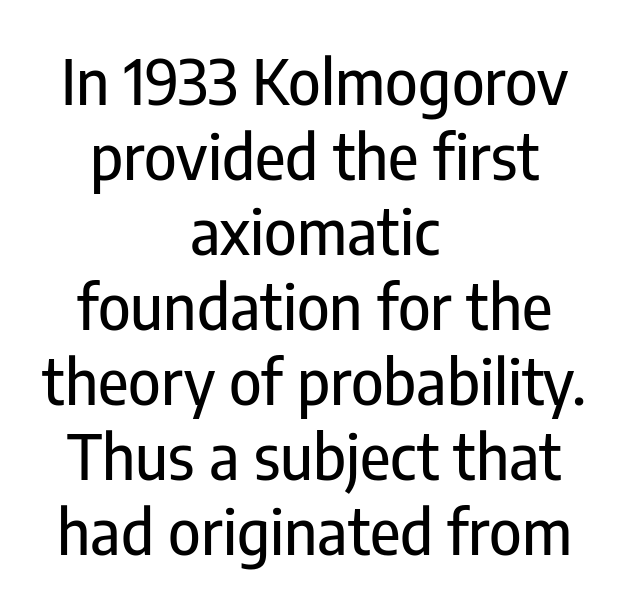
The image shows 62 px condensed sans-serif type, upright; set centered, line spacing 1.21x, normal letter spacing, not underlined; low stroke contrast and a medium x-height.
